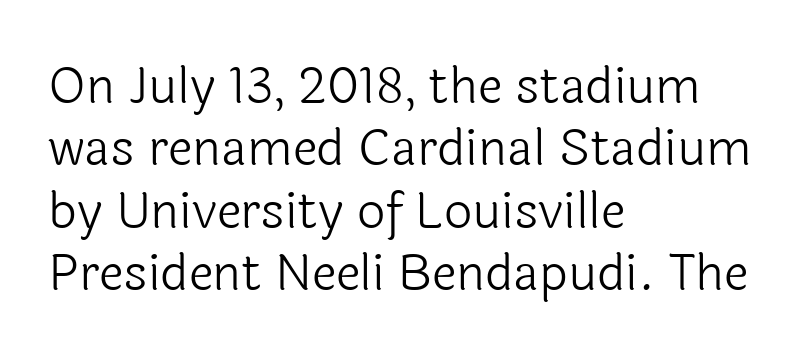
The image shows 50 px light sans-serif type, upright; set left-aligned, normal line spacing (1.25x), normal letter spacing, not underlined; a medium x-height.
